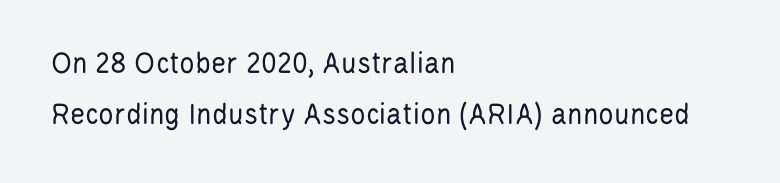
The image shows 32 px regular-weight, condensed sans-serif type, upright; set left-aligned, normal line spacing (1.6x), normal letter spacing, not underlined; low stroke contrast and a large x-height.
